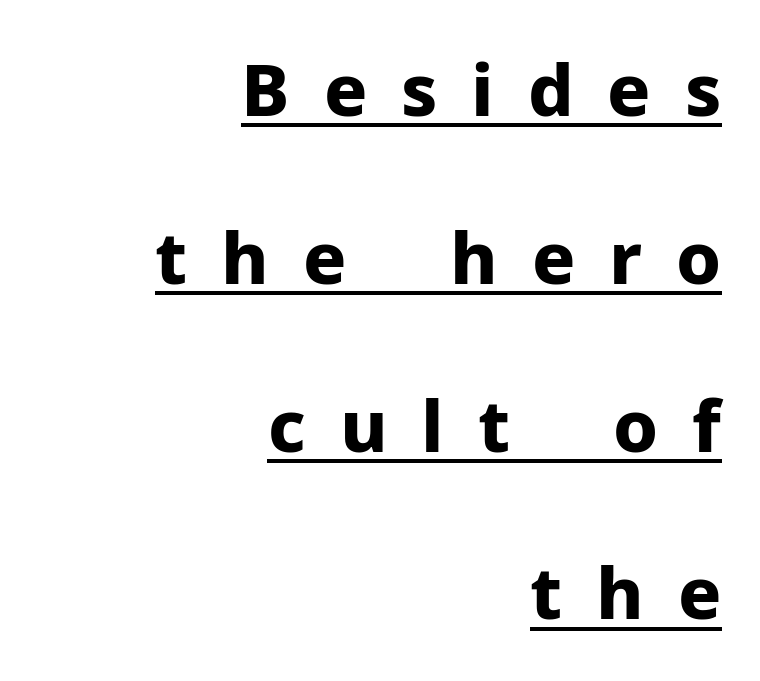
One glance says open: line gaps are wider than usual. Descenders here cross a horizontal rule under the line. In terms of weight, the rendering is a true, heavy bold. Each word looks stretched out because of the extra space between its letters. Horizontally, the lines are justified to the trailing edge only. Vertical strokes here are truly vertical.
